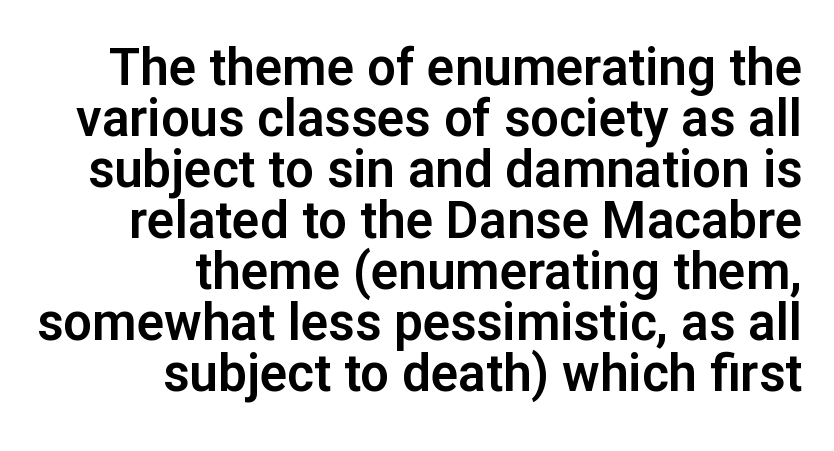
{"serif": "no", "italic": "no", "width": "normal", "stroke_contrast": "low", "x_height": "medium", "monospaced": "no", "underline": "no", "align": "right", "line_spacing": "tight", "line_spacing_ratio": 1.0, "letter_spacing": "normal", "letter_spacing_em": 0.0, "glyph_px": 51}
